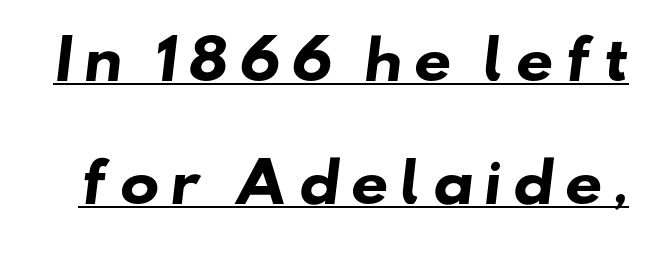
Strokes here are thick enough to call this a true bold. A typesetter would call this proportional, since set widths differ per character. This is sans-serif lettering, the kind often seen on screens and signage. Glance below the letters and you will spot a drawn line. The designer dialed line spacing up above the default.
